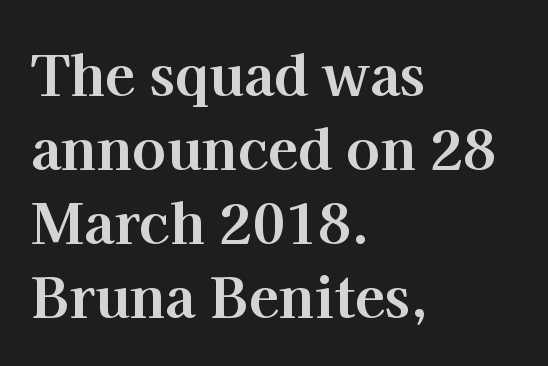
The glyphs in this specimen are seriffed. How would I describe the line gaps? Plain and ordinary. Every letter is thick-stroked: bold, no question. The type sits square on the baseline with zero lean. Words float on clear page, feet unadorned. In terms of letterspacing, this is plain default setting.
